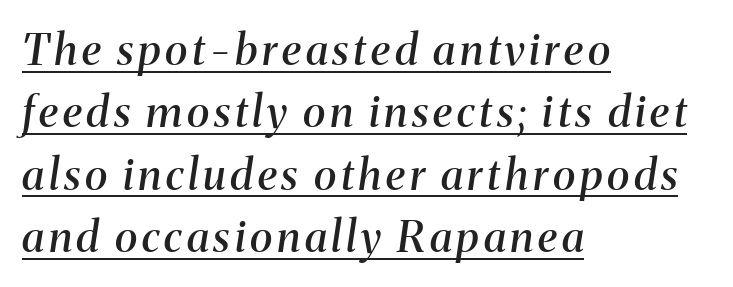
The designer left line spacing at the default. Looks like someone drew a line under every word here. This sample has the flowing, uneven cadence of proportional lettering. Typesetter's note: demi weight, one step under bold. The designer went with a serif here, giving each stem small feet.
